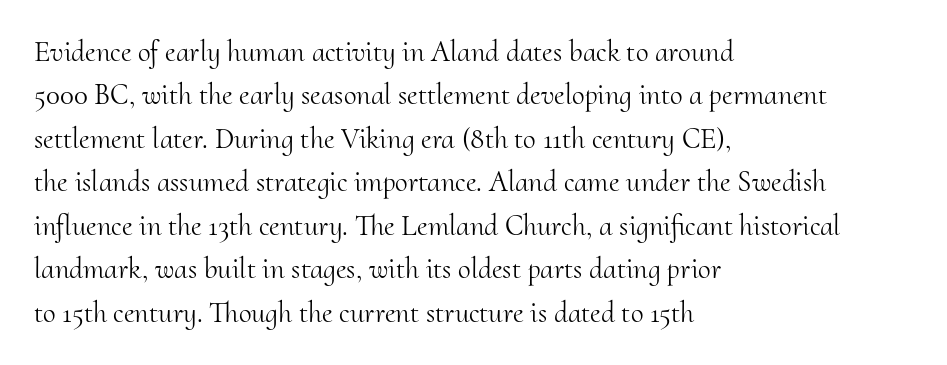
The image shows 29 px light serif type, upright; set left-aligned, normal line spacing (1.5x), normal letter spacing, not underlined; medium stroke contrast and a small x-height.
